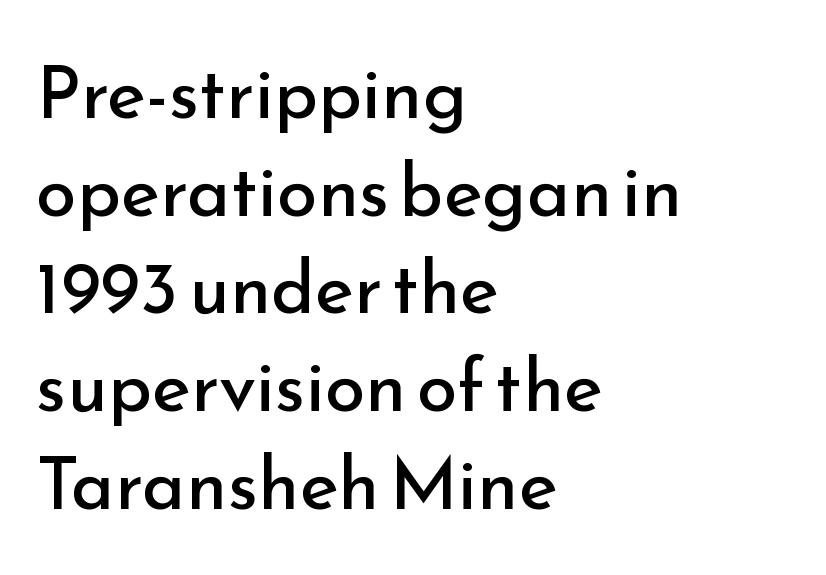
These lines are set flush left with a ragged right edge. How would I describe the line gaps? Plain and ordinary. Nothing sits at the stroke ends, so this counts as sans-serif. Each stroke keeps to a modest, everyday thickness or less. You could not count columns in this text — the font is proportionally spaced. Students, note that the glyphs here touch the page at normal intervals.
